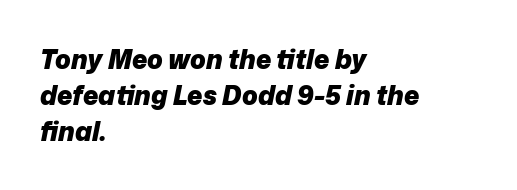
Every letter is thick-stroked: bold, no question. Each row of text sits above clean, open space. Summary of vertical rhythm: regular, with standard interline spacing. Compared with a centered layout, this one pins lines to the left instead.
